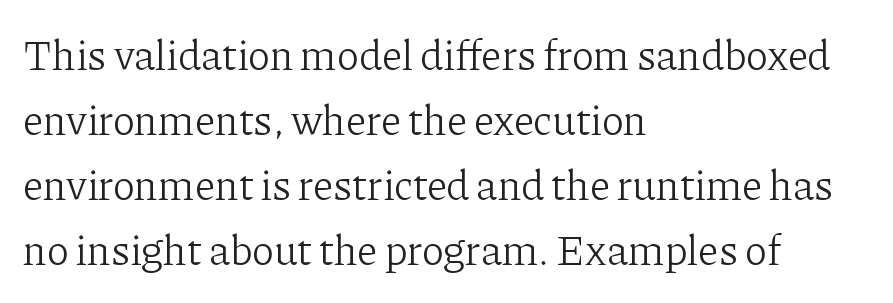
The image shows 42 px light serif type, upright; set left-aligned, normal line spacing (1.55x), normal letter spacing, not underlined; low stroke contrast and a medium x-height.
